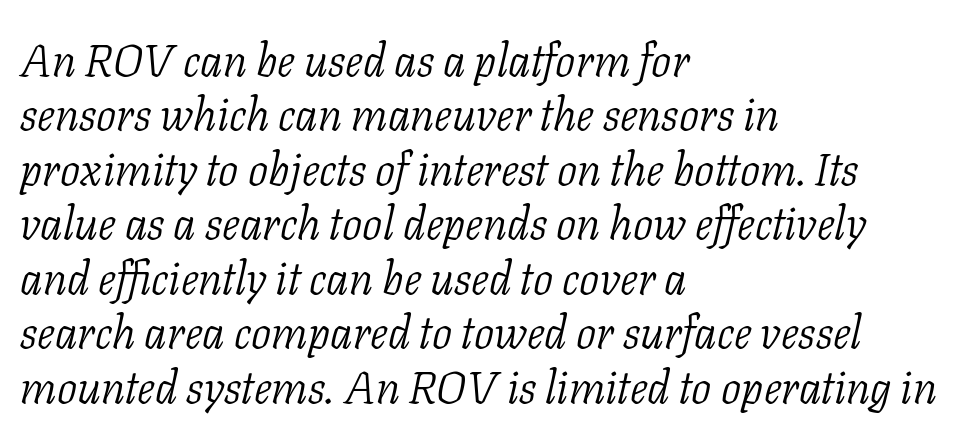
Q: Is the text bold? A: No.
Q: Is the text italic (slanted)? A: Yes, it leans right by about 11 degrees.
Q: Is the typeface a serif or a sans-serif typeface? A: Serif.
Q: Is the text underlined? A: No.
Q: How is the paragraph aligned? A: Left-aligned.
Q: Is the spacing between letters normal or unusually wide? A: Normal.
Q: Width (condensed, normal, or wide)? A: Normal.
Q: Stroke contrast? A: Low.
Q: x-height? A: Medium.
Q: Monospaced? A: No.
